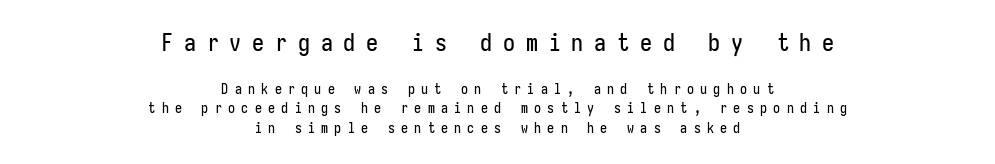
Unmarked baselines from the first word to the last. The emphasis by scale lands on block number one, above. If you drew a line through each stem, it would be perfectly vertical. Notice how the passage keeps no hard edge, just a central spine.
